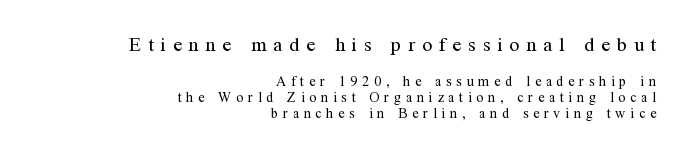
{"italic": "no", "bold": "no", "underline": "no", "align": "right", "line_spacing": "tight", "line_spacing_ratio": 1.15, "letter_spacing": "wide", "letter_spacing_em": 0.34, "larger_block": "first", "size_ratio": 1.43, "glyph_px": 20}
